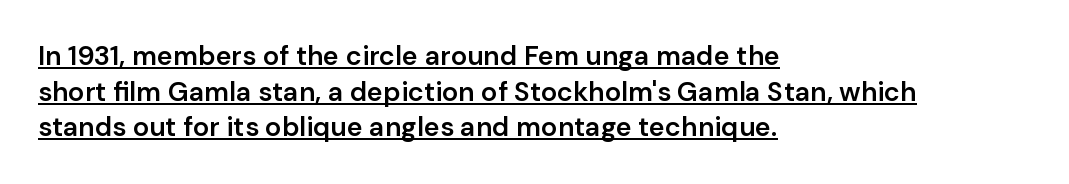
{"italic": "no", "bold": "semi", "underline": "yes", "align": "left", "line_spacing": "normal", "line_spacing_ratio": 1.32, "letter_spacing": "normal", "letter_spacing_em": 0.0, "glyph_px": 27}
